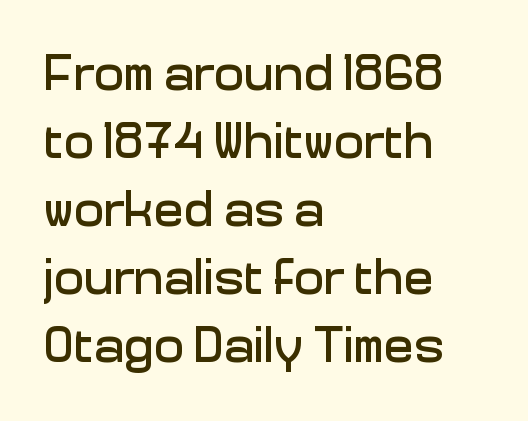
The image shows 50 px sans-serif type, upright; set left-aligned, normal line spacing (1.36x), normal letter spacing, not underlined; low stroke contrast and a medium x-height.
